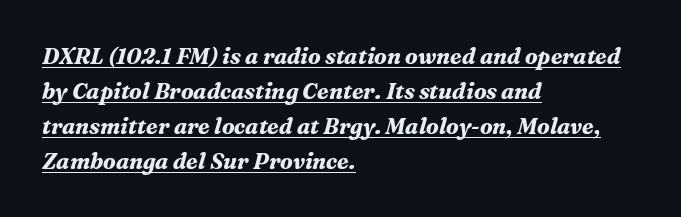
The image shows 22 px bold type, italic (leaning right); set left-aligned, normal line spacing (1.59x), normal letter spacing, underlined.
